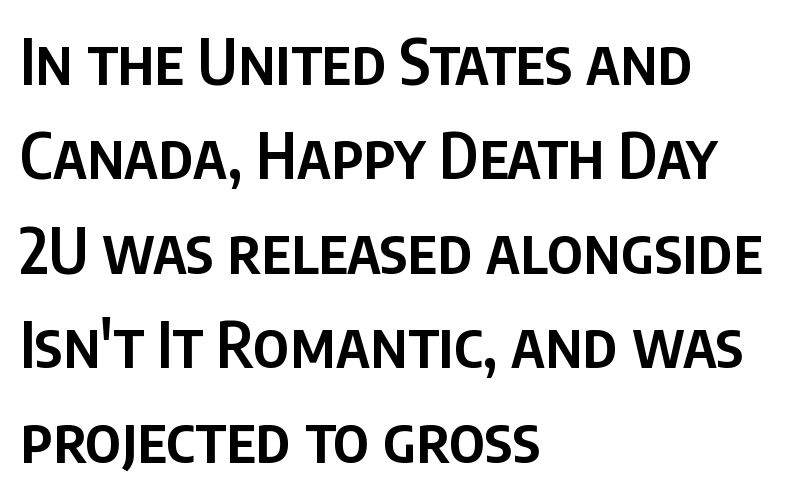
{"serif": "no", "italic": "no", "bold": "semi", "weight": "semibold", "width": "condensed", "stroke_contrast": "low", "x_height": "large", "monospaced": "no", "underline": "no", "align": "left", "line_spacing": "normal", "line_spacing_ratio": 1.5, "letter_spacing": "normal", "letter_spacing_em": 0.0, "glyph_px": 63}
